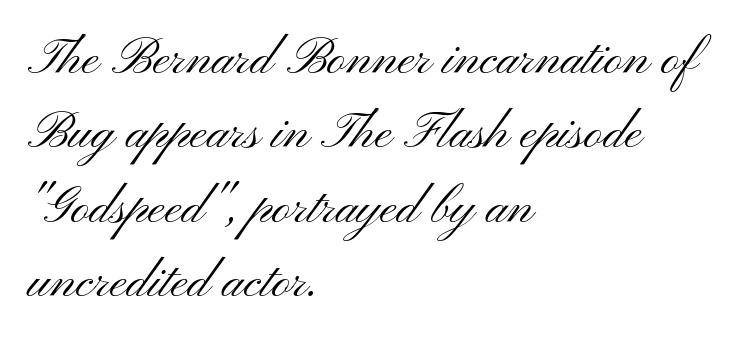
{"serif": "no", "bold": "no", "weight": "light", "width": "wide", "stroke_contrast": "medium", "x_height": "small", "monospaced": "no", "underline": "no", "align": "left", "line_spacing": "normal", "line_spacing_ratio": 1.46, "letter_spacing": "normal", "letter_spacing_em": 0.0, "glyph_px": 51}
